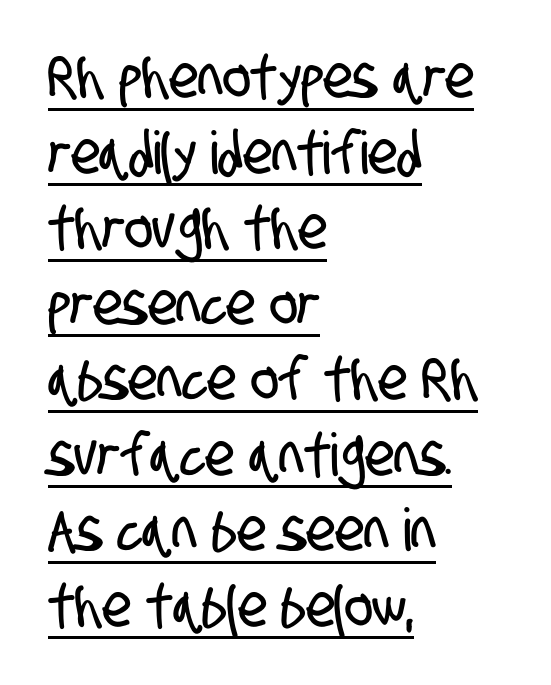
A continuous stroke trails under the words, as in a hyperlink. Note the varied advance widths — an 'i' is clearly narrower than an 'm'. No feet cap the strokes, marking this as sans-serif type. Reading down the block, your eye returns to a fixed left position each line. The face used here is rendered with its standard letterfit.
